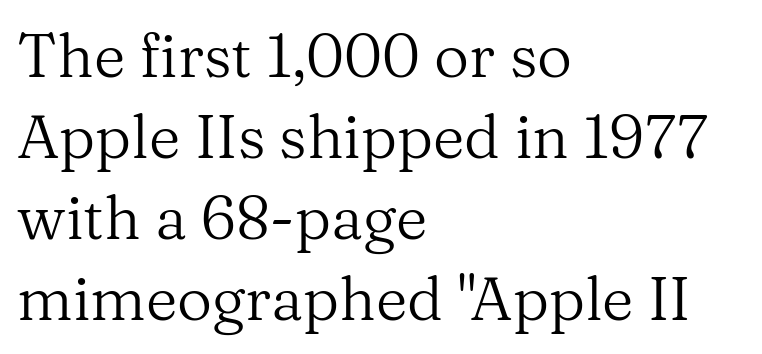
{"serif": "yes", "italic": "no", "bold": "no", "weight": "regular", "width": "normal", "stroke_contrast": "medium", "x_height": "medium", "monospaced": "no", "underline": "no", "align": "left", "line_spacing": "normal", "line_spacing_ratio": 1.33, "letter_spacing": "normal", "letter_spacing_em": 0.0, "glyph_px": 61}
